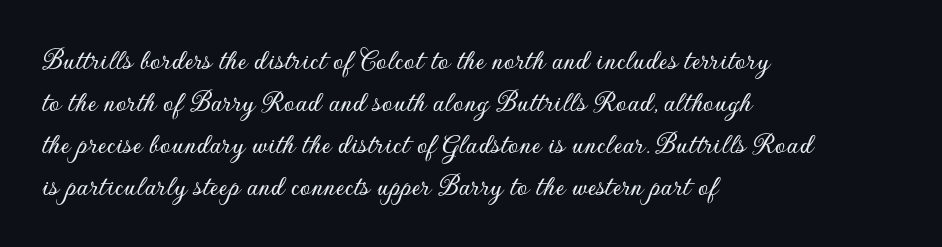
The letters advance in unequal steps, a hallmark of proportional type. A typesetter would label this face a sans. The block of text has a typical density, with ordinary space between rows. All the whitespace from short lines collects on the right. These lines keep a tight, regular rhythm from letter to letter.
